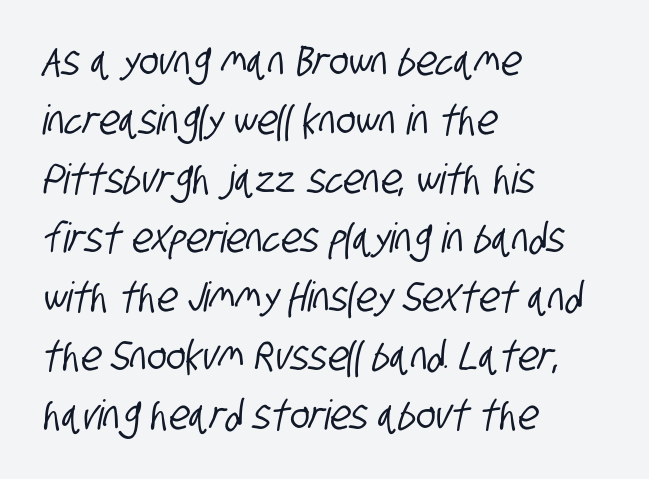
Q: Is the typeface a serif or a sans-serif typeface? A: Sans-serif.
Q: Is the text underlined? A: No.
Q: How is the paragraph aligned? A: Left-aligned.
Q: Is the spacing between letters normal or unusually wide? A: Normal.
Q: Is the spacing between lines tight, normal or loose? A: Normal.
Q: Width (condensed, normal, or wide)? A: Condensed.
Q: Stroke contrast? A: Low.
Q: x-height? A: Large.
Q: Monospaced? A: No.
